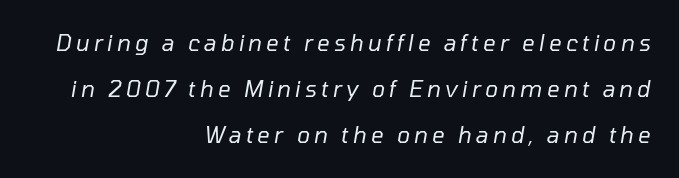
{"italic": "yes", "lean": "right", "slant_degrees": 10, "bold": "no", "underline": "no", "align": "right", "line_spacing": "loose", "line_spacing_ratio": 2.1, "glyph_px": 22}
